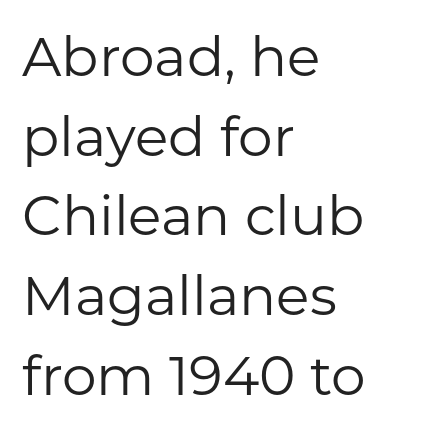
The image shows 55 px regular-weight sans-serif type, upright; set left-aligned, normal line spacing (1.45x), normal letter spacing, not underlined; low stroke contrast and a medium x-height.
